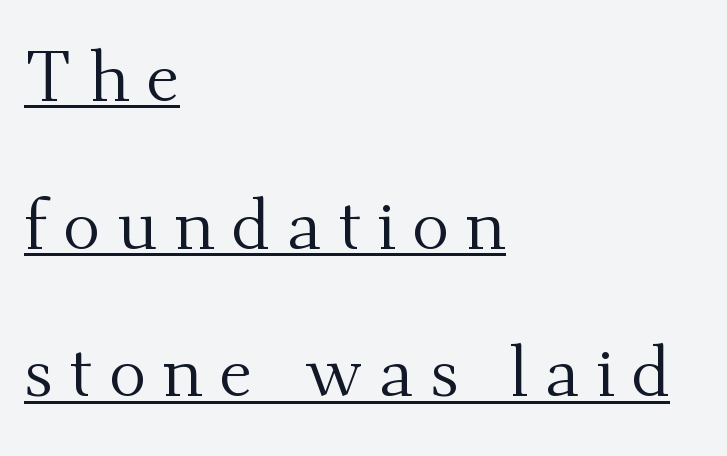
The letters carry serifs — small finishing strokes at the ends of their stems. Spacing between characters has been opened up far beyond the box default. Which margin do the lines hug? The left one — the right edge is uneven. The passage shown stacks its lines with a broad gap. The letters look calm and open, with moderate or lighter stems.
